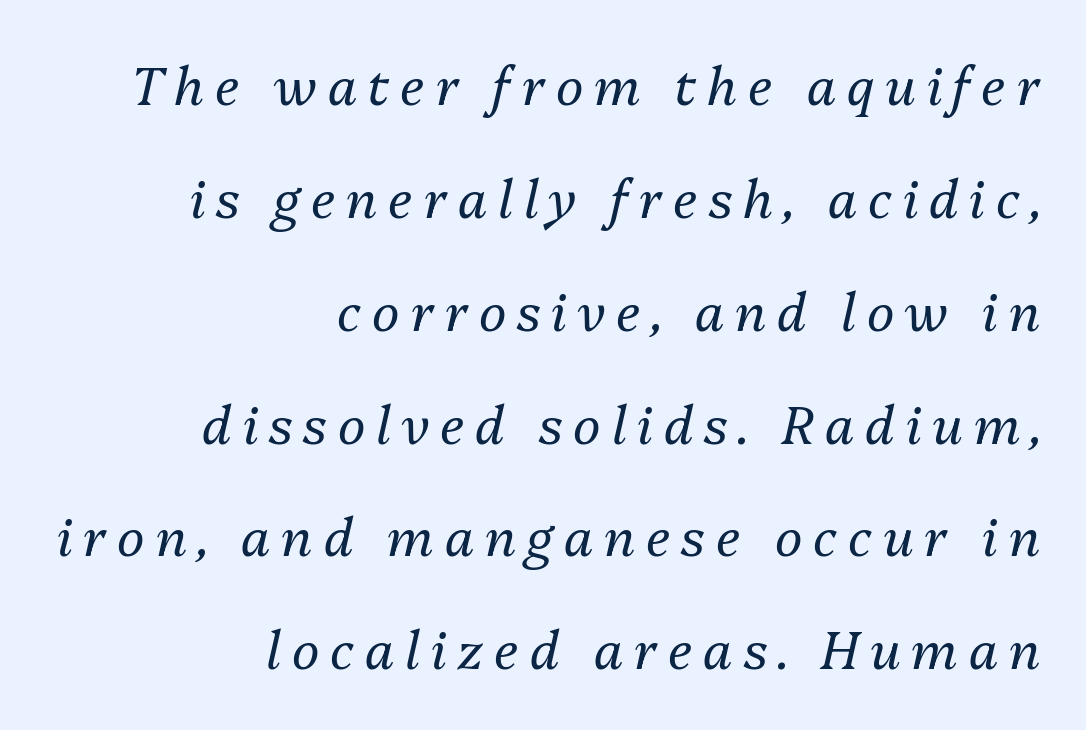
{"italic": "yes", "lean": "right", "slant_degrees": 13, "bold": "no", "weight": "regular", "width": "normal", "stroke_contrast": "medium", "x_height": "medium", "monospaced": "no", "underline": "no", "align": "right", "line_spacing": "loose", "line_spacing_ratio": 2.17, "letter_spacing": "wide", "letter_spacing_em": 0.21, "glyph_px": 52}
